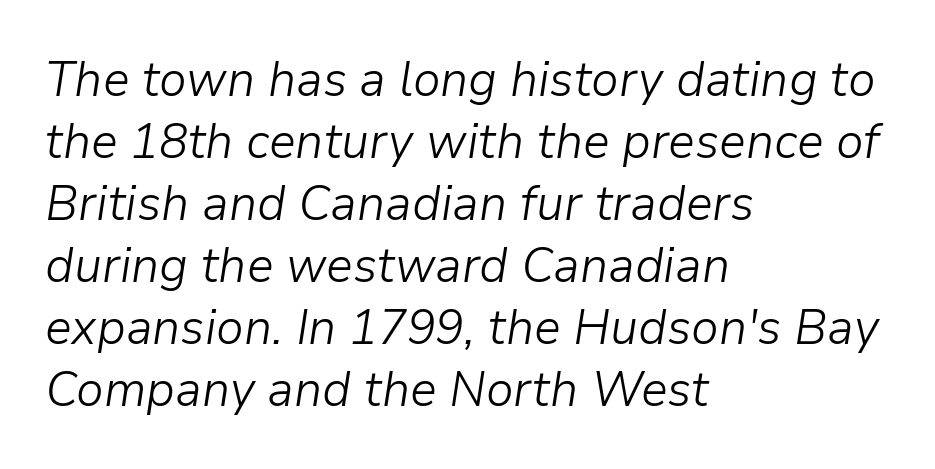
These lines are rendered in a variable-pitch font. This sample uses plain, unmodified letter spacing. Visually the block forms a straight wall on the left and a jagged coastline on the right. Each stroke keeps to a modest, everyday thickness or less. The string is rendered with underlining switched off.
